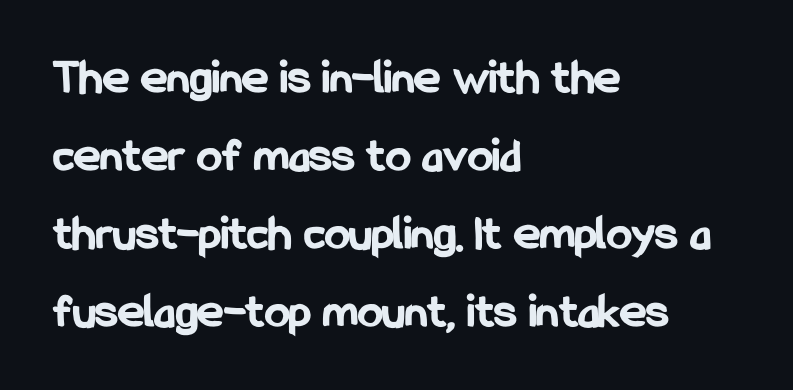
A classic flush-left, rag-right setting is used for this passage. Summary of weight: heavy, a full bold. Glyph-to-glyph distance matches everyday printed text. The line-height multiplier appears to be the usual default.
